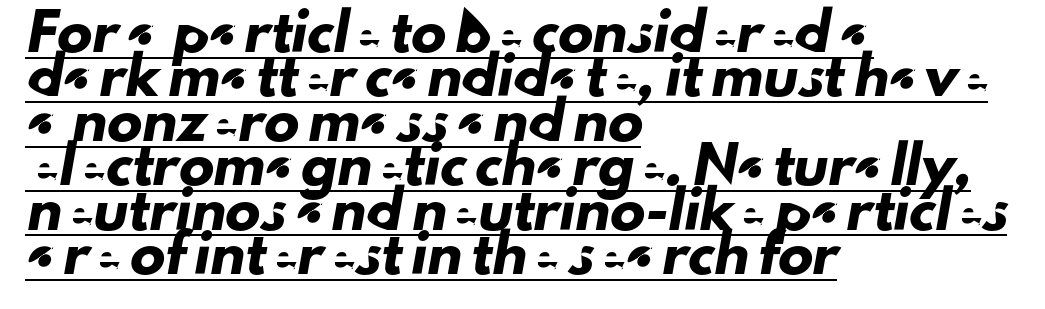
Does the leading feel generous? No, just average. Characters follow at the spacing the type designer built in. Note: no serifs on the glyphs. Here the designer chose a conventional face with non-uniform glyph widths. The sample's only ornament is a line tracing under the words.
